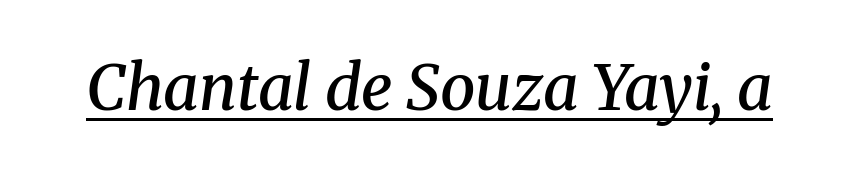
Q: Is the text bold? A: Semi-bold.
Q: Is the text italic (slanted)? A: Yes, it leans right by about 8 degrees.
Q: Is the typeface a serif or a sans-serif typeface? A: Serif.
Q: Is the text underlined? A: Yes.
Q: Is the spacing between letters normal or unusually wide? A: Normal.
Q: Width (condensed, normal, or wide)? A: Normal.
Q: Stroke contrast? A: Medium.
Q: x-height? A: Medium.
Q: Monospaced? A: No.
